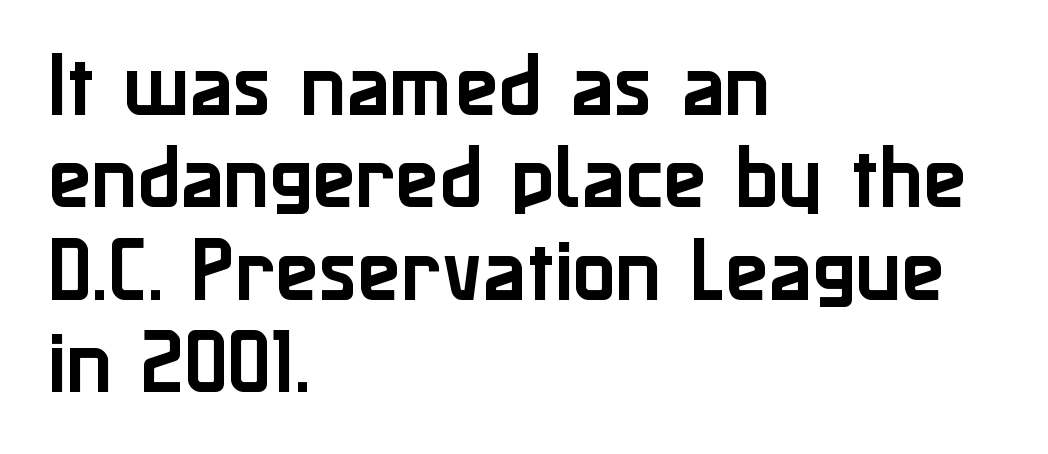
{"serif": "no", "italic": "no", "width": "normal", "stroke_contrast": "low", "x_height": "medium", "monospaced": "no", "underline": "no", "align": "left", "line_spacing": "normal", "line_spacing_ratio": 1.3, "letter_spacing": "normal", "letter_spacing_em": 0.0, "glyph_px": 71}
